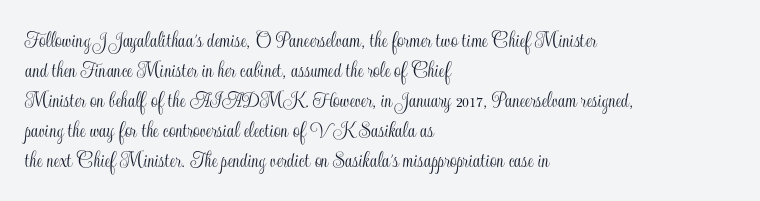
{"underline": "no", "align": "left", "line_spacing": "normal", "line_spacing_ratio": 1.25, "letter_spacing": "normal", "letter_spacing_em": 0.0, "glyph_px": 24}
